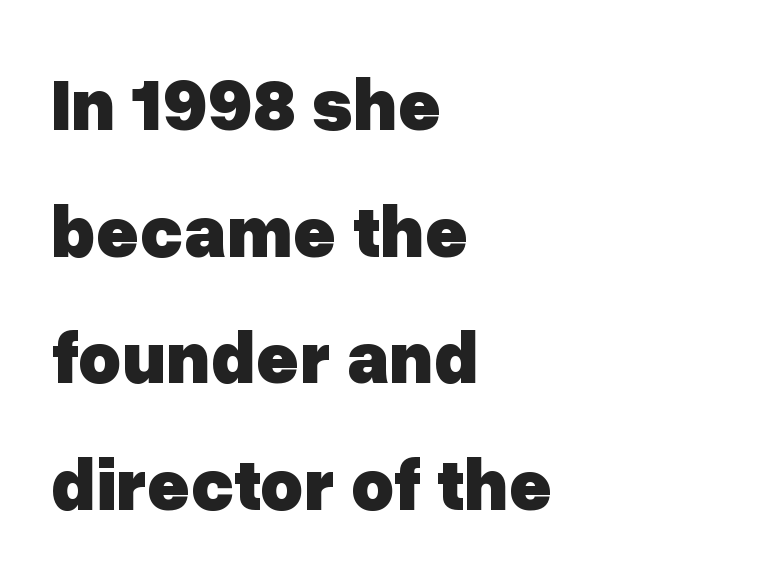
No feet cap the strokes, marking this as sans-serif type. The passage shown is not underscored anywhere. The horizontal fit of the characters is conventional and even. Characters remain perfectly vertical along every line.
